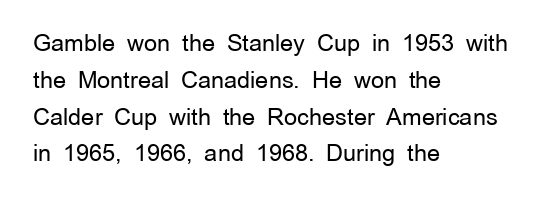
{"italic": "no", "bold": "no", "underline": "no", "align": "left", "line_spacing": "normal", "line_spacing_ratio": 1.6, "letter_spacing": "normal", "letter_spacing_em": 0.0, "glyph_px": 23}
